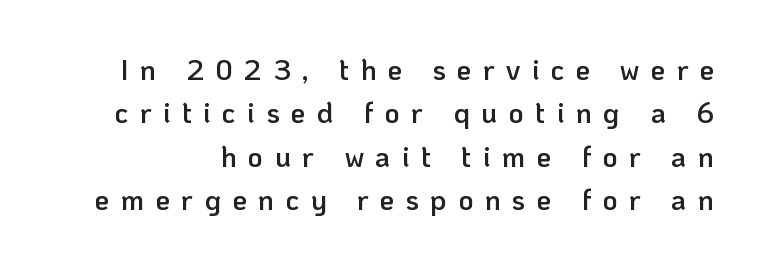
Q: Is the text bold? A: Semi-bold.
Q: Is the text italic (slanted)? A: No, it is upright.
Q: Is the typeface a serif or a sans-serif typeface? A: Sans-serif.
Q: Is the text underlined? A: No.
Q: Is the spacing between letters normal or unusually wide? A: Unusually wide.
Q: Is the spacing between lines tight, normal or loose? A: Normal.
Q: Width (condensed, normal, or wide)? A: Normal.
Q: Stroke contrast? A: Low.
Q: x-height? A: Medium.
Q: Monospaced? A: No.
